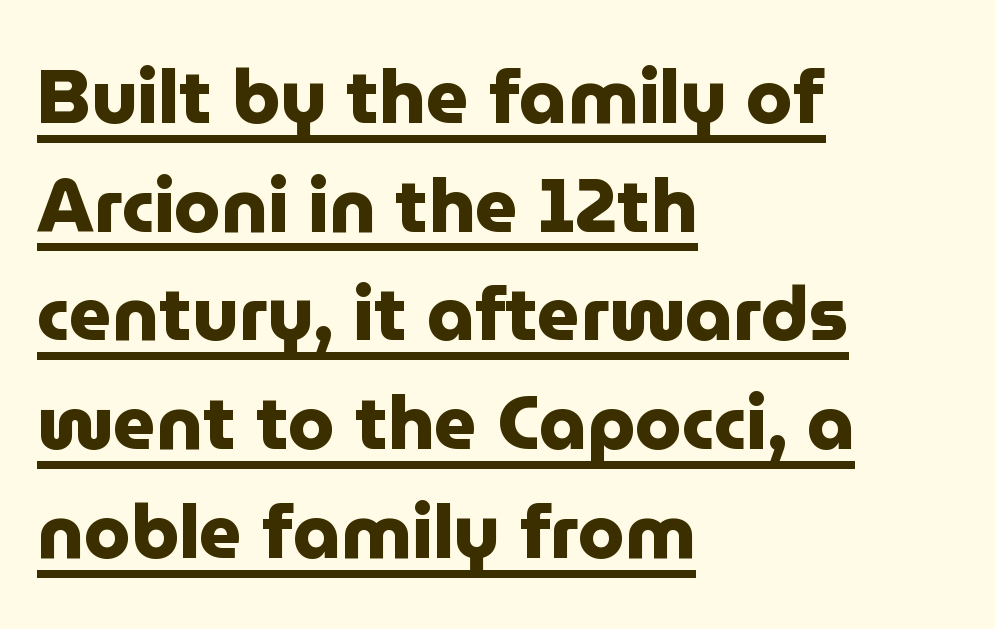
{"serif": "no", "italic": "no", "bold": "yes", "weight": "heavy", "width": "normal", "stroke_contrast": "low", "x_height": "medium", "monospaced": "no", "underline": "yes", "align": "left", "line_spacing": "normal", "line_spacing_ratio": 1.45, "letter_spacing": "normal", "letter_spacing_em": 0.0, "glyph_px": 75}
